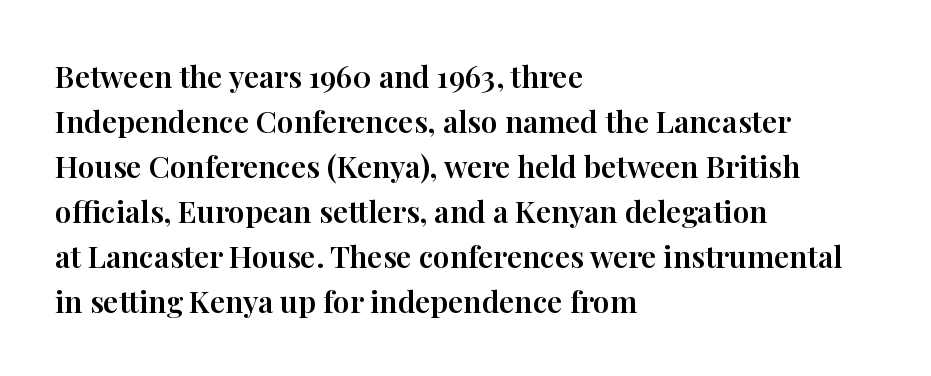
The image shows 30 px serif type, upright; set left-aligned, normal line spacing (1.5x), normal letter spacing, not underlined; high stroke contrast and a medium x-height.
